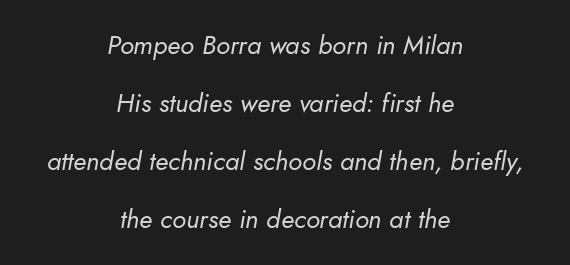
The image shows 26 px text type, italic (leaning right); set centered, loose line spacing (2.23x), normal letter spacing, not underlined.
